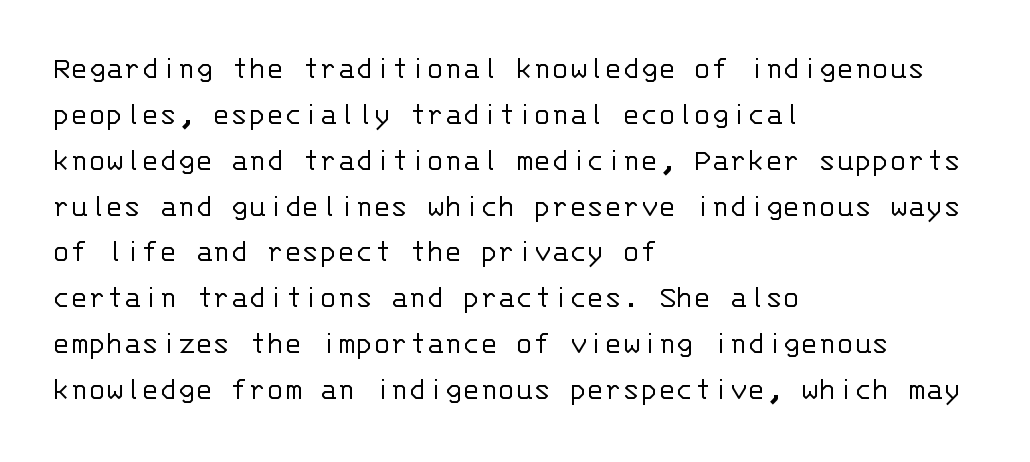
{"serif": "no", "italic": "no", "bold": "no", "weight": "light", "width": "normal", "stroke_contrast": "low", "x_height": "large", "monospaced": "yes", "underline": "no", "align": "left", "line_spacing": "normal", "line_spacing_ratio": 1.39, "letter_spacing": "normal", "letter_spacing_em": 0.0, "glyph_px": 33}
